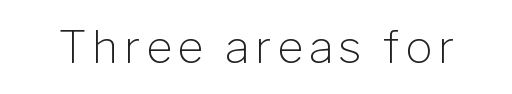
Q: Is the text bold? A: No.
Q: Is the text italic (slanted)? A: No, it is upright.
Q: Is the typeface a serif or a sans-serif typeface? A: Sans-serif.
Q: Is the text underlined? A: No.
Q: Width (condensed, normal, or wide)? A: Normal.
Q: Stroke contrast? A: Low.
Q: x-height? A: Medium.
Q: Monospaced? A: No.
